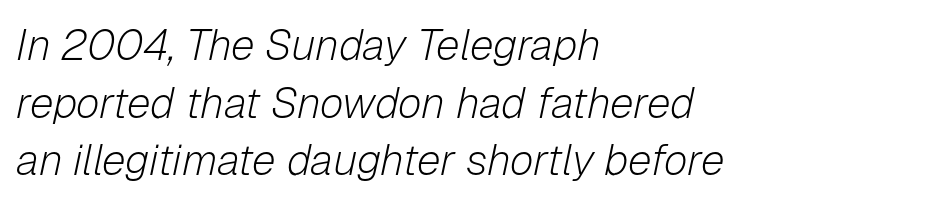
Q: Is the text bold? A: No.
Q: Is the text italic (slanted)? A: Yes, it leans right by about 12 degrees.
Q: Is the text underlined? A: No.
Q: How is the paragraph aligned? A: Left-aligned.
Q: Is the spacing between letters normal or unusually wide? A: Normal.
Q: Is the spacing between lines tight, normal or loose? A: Normal.
Q: Width (condensed, normal, or wide)? A: Normal.
Q: Stroke contrast? A: Low.
Q: x-height? A: Medium.
Q: Monospaced? A: No.
